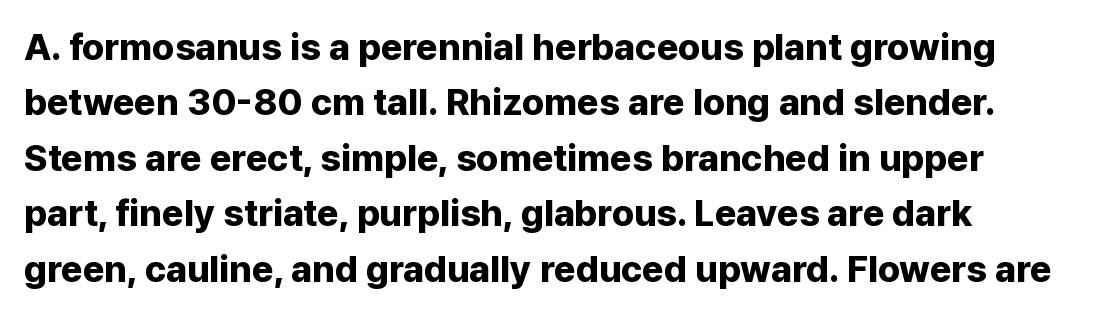
Q: Is the text bold? A: Yes.
Q: Is the text italic (slanted)? A: No, it is upright.
Q: Is the typeface a serif or a sans-serif typeface? A: Sans-serif.
Q: Is the text underlined? A: No.
Q: Is the spacing between letters normal or unusually wide? A: Normal.
Q: Is the spacing between lines tight, normal or loose? A: Normal.
Q: Width (condensed, normal, or wide)? A: Normal.
Q: Stroke contrast? A: Low.
Q: x-height? A: Medium.
Q: Monospaced? A: No.
